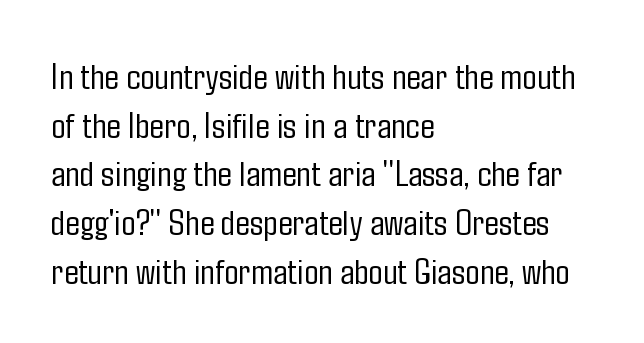
This is not heavy type; no bold has been used. In terms of posture, this sample is upright. The face used here is a sans, in the tradition of grotesques and geometrics. The horizontal fit of the characters is conventional and even. Proportional: the letters do not fall into vertical columns.
